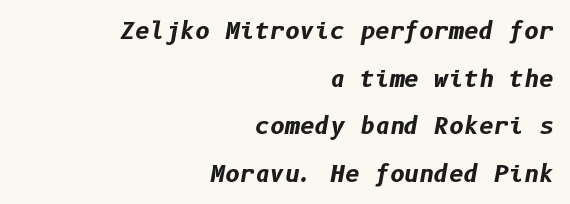
Observe the ordinary spacing: letters are neighbours, not strangers. Decoration check: the copy has no underline. The vertical gap from one line to the next is large. Does the lettering tilt? It does — this is italic.
